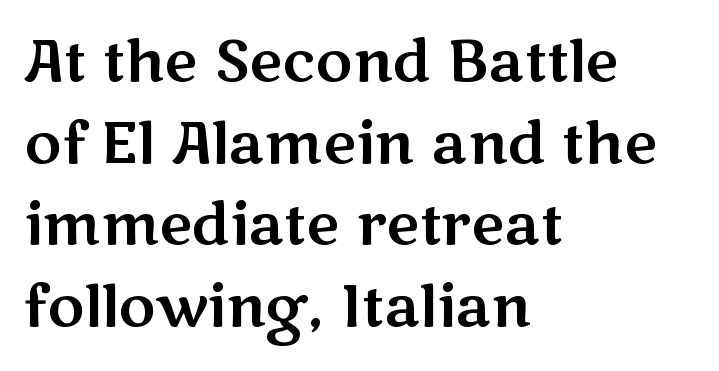
{"serif": "no", "italic": "no", "width": "wide", "stroke_contrast": "medium", "x_height": "medium", "monospaced": "no", "underline": "no", "align": "left", "line_spacing": "normal", "line_spacing_ratio": 1.43, "letter_spacing": "normal", "letter_spacing_em": 0.0, "glyph_px": 57}
